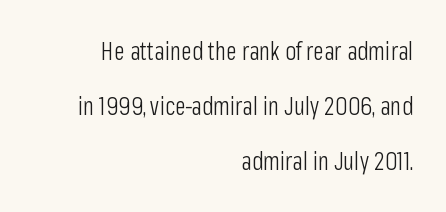
The image shows 25 px text type, upright; set right-aligned, loose line spacing (2.21x), normal letter spacing, not underlined.
